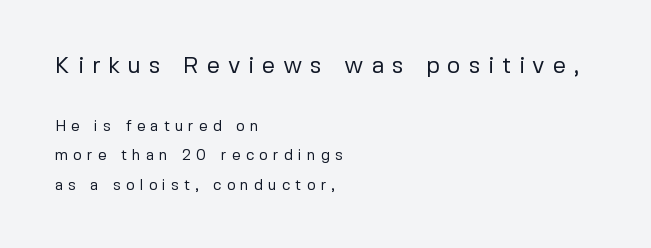
{"italic": "no", "bold": "no", "underline": "no", "align": "left", "line_spacing": "loose", "line_spacing_ratio": 1.97, "letter_spacing": "wide", "letter_spacing_em": 0.34, "larger_block": "first", "size_ratio": 1.53, "glyph_px": 23}
